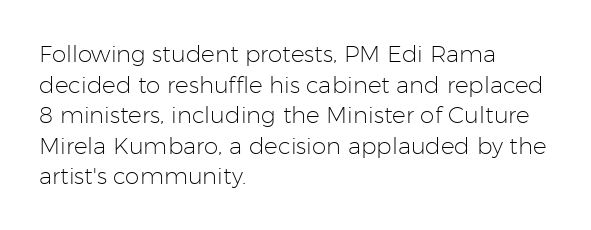
The image shows 23 px text type, upright; set left-aligned, normal line spacing (1.33x), normal letter spacing, not underlined.
